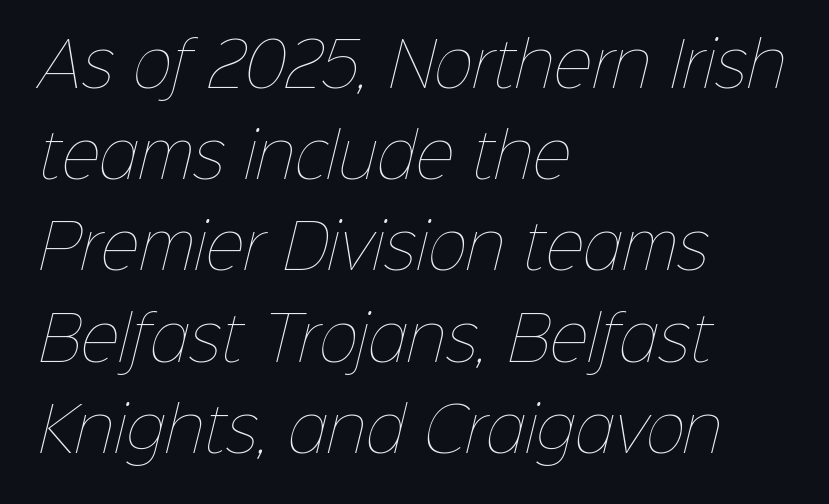
Q: Is the text bold? A: No.
Q: Is the text underlined? A: No.
Q: How is the paragraph aligned? A: Left-aligned.
Q: Is the spacing between letters normal or unusually wide? A: Normal.
Q: Is the spacing between lines tight, normal or loose? A: Normal.
Q: Width (condensed, normal, or wide)? A: Normal.
Q: Stroke contrast? A: Low.
Q: x-height? A: Medium.
Q: Monospaced? A: No.
